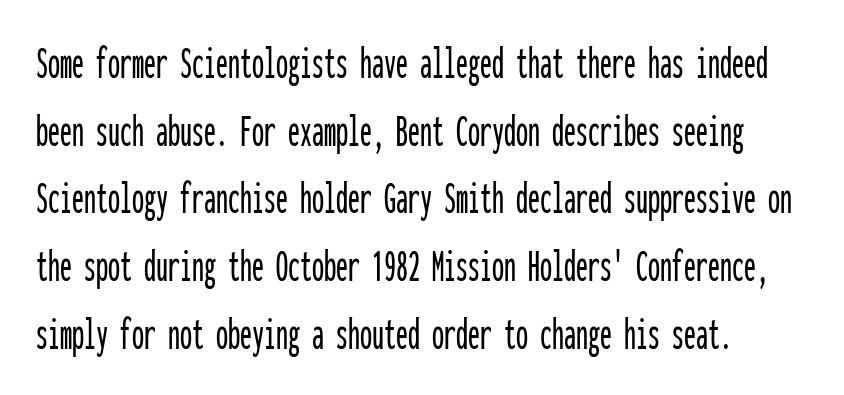
{"serif": "no", "italic": "no", "width": "condensed", "stroke_contrast": "low", "x_height": "medium", "monospaced": "yes", "underline": "no", "line_spacing": "normal", "line_spacing_ratio": 1.41, "letter_spacing": "normal", "letter_spacing_em": 0.0, "glyph_px": 48}
